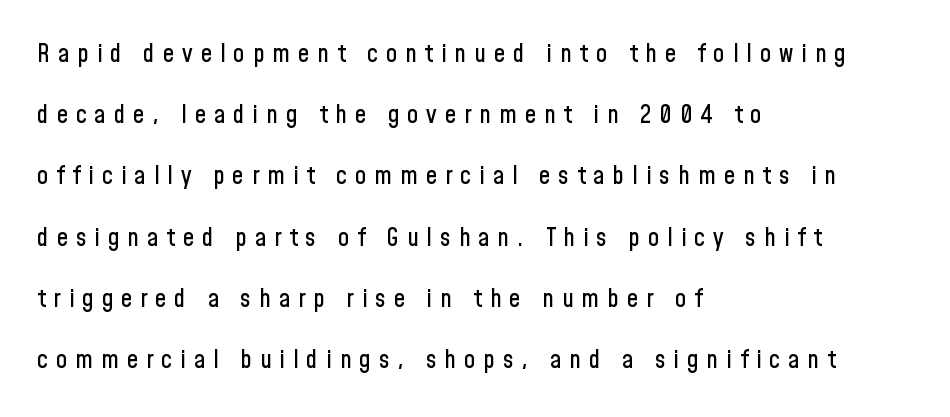
{"italic": "no", "underline": "no", "align": "left", "line_spacing": "loose", "line_spacing_ratio": 2.45, "letter_spacing": "wide", "letter_spacing_em": 0.32, "glyph_px": 25}
